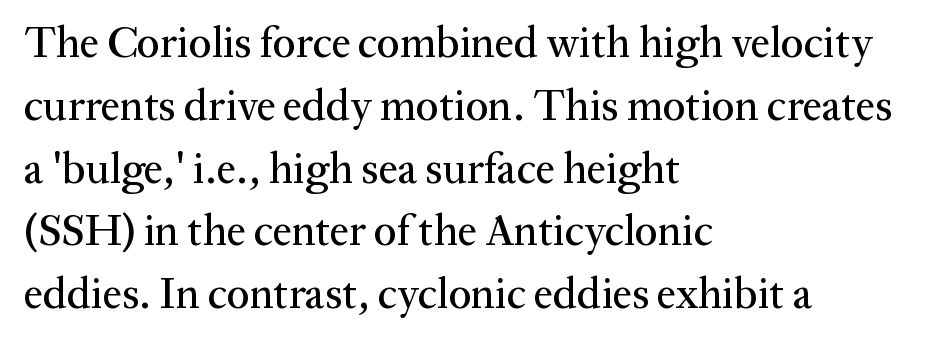
Varying glyph widths throughout — classic text-font behaviour. Tracking value appears to be zero — textbook default spacing. Quick note: interline space is typical. Designer's note — italics off, roman on.
